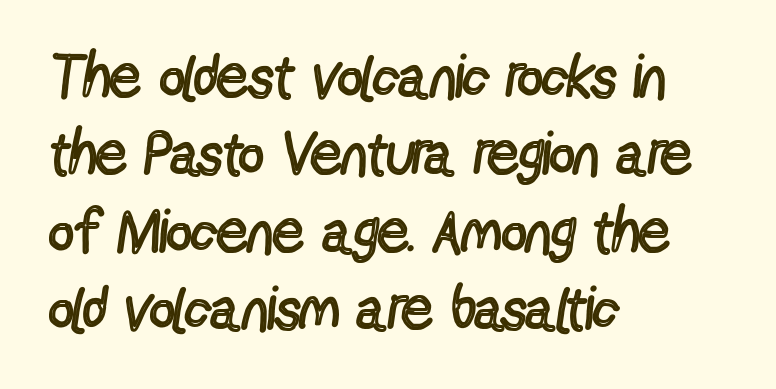
A bare baseline throughout the passage. The passage is arranged the way most books set body copy — flush left. Unbolded letterforms with no extra heft. The face used here is proportionally spaced, like ordinary book or web type.
